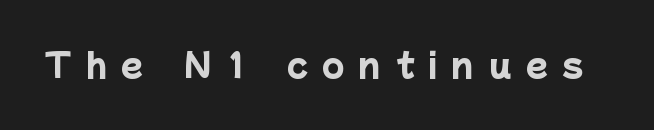
{"serif": "no", "bold": "yes", "weight": "heavy", "width": "normal", "stroke_contrast": "low", "x_height": "medium", "monospaced": "no", "underline": "no", "letter_spacing": "wide", "letter_spacing_em": 0.46, "glyph_px": 32}
